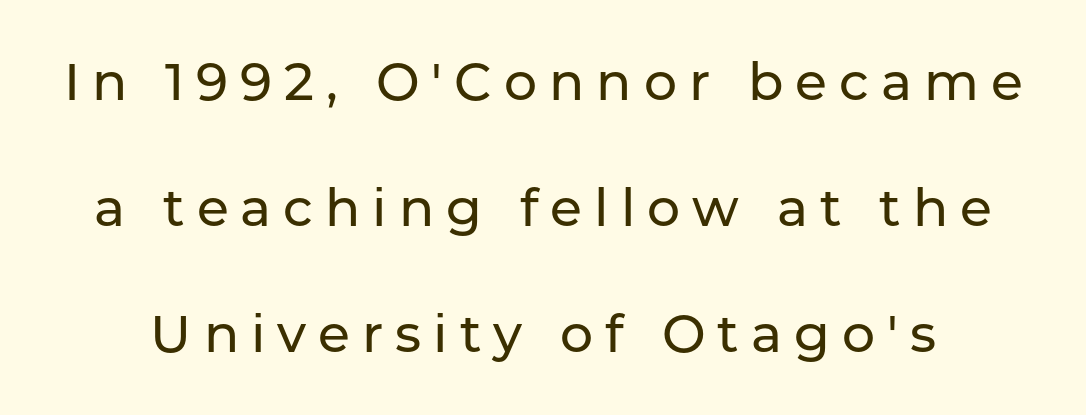
{"serif": "no", "italic": "no", "width": "normal", "stroke_contrast": "low", "x_height": "medium", "monospaced": "no", "underline": "no", "line_spacing": "loose", "line_spacing_ratio": 2.42, "letter_spacing": "wide", "letter_spacing_em": 0.23, "glyph_px": 52}
